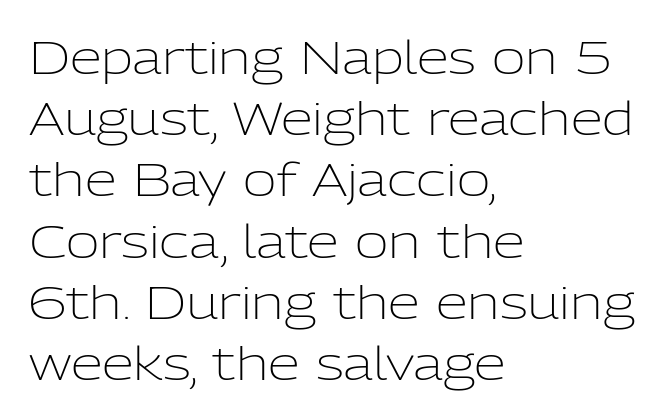
{"serif": "no", "italic": "no", "bold": "no", "weight": "light", "width": "normal", "stroke_contrast": "low", "x_height": "medium", "monospaced": "no", "underline": "no", "align": "left", "line_spacing": "normal", "line_spacing_ratio": 1.33, "letter_spacing": "normal", "letter_spacing_em": 0.0, "glyph_px": 46}
